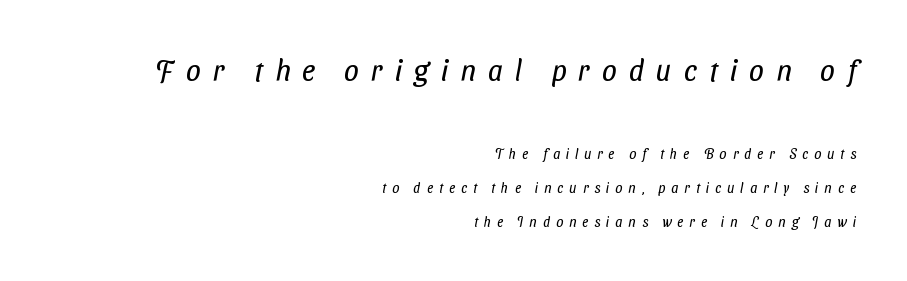
Stroke terminals: plain, sans-serif. Honestly, the letter spacing is so wide it's the main thing you notice. No extra ink here — the face is not bold. In CSS terms this would be text-align: right.
